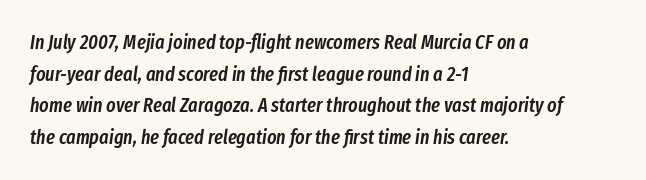
The image shows 20 px text type, italic (leaning right); set left-aligned, normal line spacing (1.58x), normal letter spacing, not underlined.
